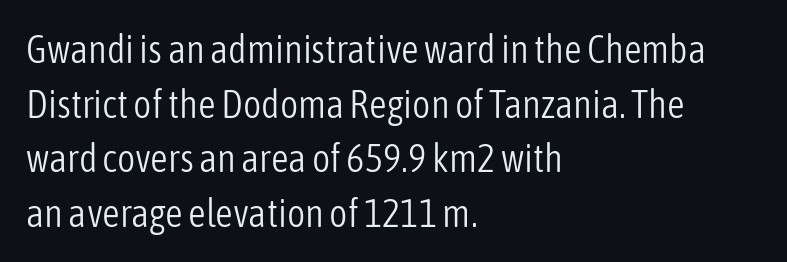
Q: Is the text bold? A: No.
Q: Is the text italic (slanted)? A: No, it is upright.
Q: Is the typeface a serif or a sans-serif typeface? A: Sans-serif.
Q: Is the text underlined? A: No.
Q: How is the paragraph aligned? A: Left-aligned.
Q: Is the spacing between letters normal or unusually wide? A: Normal.
Q: Is the spacing between lines tight, normal or loose? A: Normal.
Q: Width (condensed, normal, or wide)? A: Condensed.
Q: Stroke contrast? A: Low.
Q: x-height? A: Medium.
Q: Monospaced? A: No.
